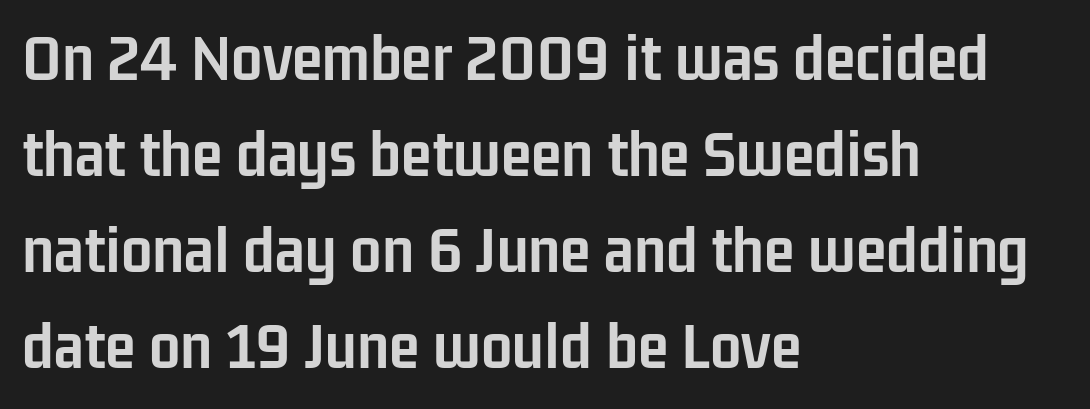
The image shows 70 px semibold, condensed sans-serif type, upright; set left-aligned, normal line spacing (1.37x), normal letter spacing, not underlined; low stroke contrast and a medium x-height.
